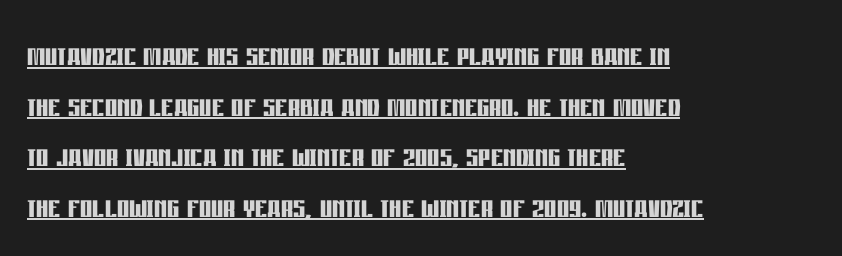
This rendering employs a face without finishing strokes, i.e., a sans-serif. Do the letters lean? They stand straight. The horizontal fit of the characters is conventional and even. Spacing verdict: proportional, widths tailored to each character. Students, observe: this is what conventionally led text looks like. This sample carries an underscore along the baseline area.
